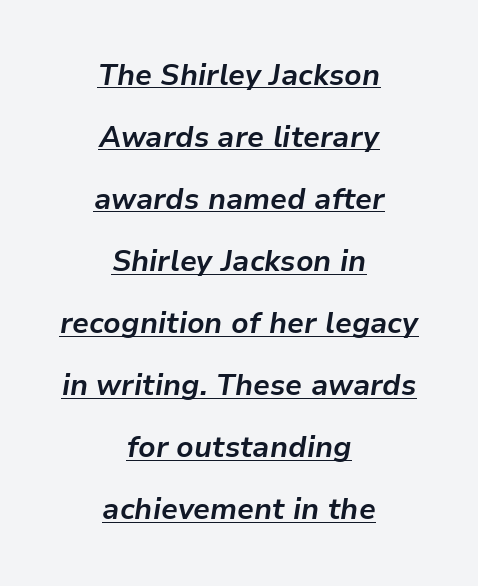
The image shows 29 px bold type, italic (leaning right); set centered, loose line spacing (2.14x), normal letter spacing, underlined; low stroke contrast and a medium x-height.
